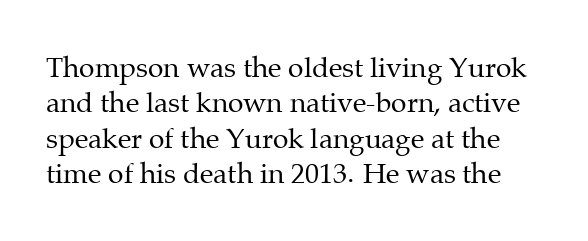
The image shows 28 px regular-weight serif type, upright; set normal line spacing (1.26x), normal letter spacing, not underlined; medium stroke contrast and a medium x-height.
